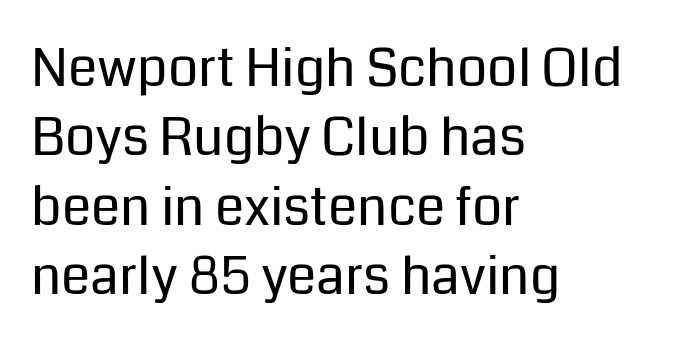
{"serif": "no", "italic": "no", "bold": "no", "weight": "regular", "width": "normal", "stroke_contrast": "low", "x_height": "medium", "monospaced": "no", "underline": "no", "align": "left", "line_spacing": "normal", "line_spacing_ratio": 1.31, "letter_spacing": "normal", "letter_spacing_em": 0.0, "glyph_px": 53}
